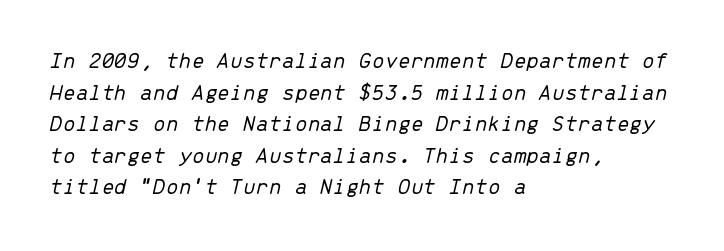
Reading down the column, the eye jumps a familiar distance to each next line. The strip under each line holds only bare page. Notice how the passage keeps a crisp vertical edge on the left only. Letters have the restrained weight of plain body copy at most. Notice how the stems are inclined rather than vertical — that's the hallmark of italics. Glyph-to-glyph distance matches everyday printed text.
